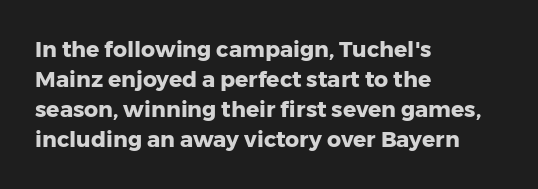
Q: Is the text bold? A: Yes.
Q: Is the text italic (slanted)? A: No, it is upright.
Q: Is the text underlined? A: No.
Q: How is the paragraph aligned? A: Left-aligned.
Q: Is the spacing between letters normal or unusually wide? A: Normal.
Q: Is the spacing between lines tight, normal or loose? A: Normal.
